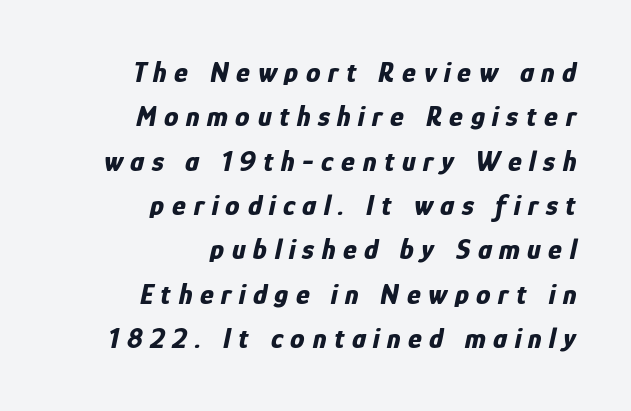
{"italic": "yes", "lean": "right", "slant_degrees": 12, "bold": "yes", "weight": "bold", "width": "condensed", "stroke_contrast": "low", "x_height": "medium", "monospaced": "no", "underline": "no", "align": "right", "line_spacing": "normal", "line_spacing_ratio": 1.53, "letter_spacing": "wide", "letter_spacing_em": 0.26, "glyph_px": 29}
